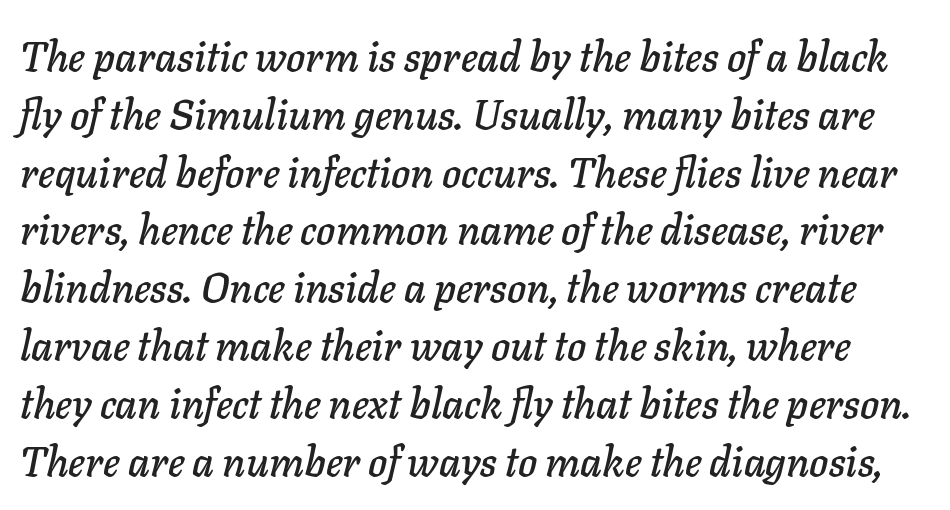
The image shows 41 px text type, italic (leaning right); set normal line spacing (1.41x), normal letter spacing, not underlined; low stroke contrast and a medium x-height.
